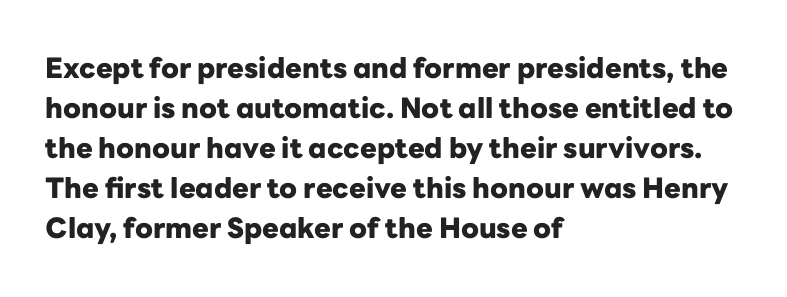
Q: Is the text bold? A: Yes.
Q: Is the text italic (slanted)? A: No, it is upright.
Q: Is the typeface a serif or a sans-serif typeface? A: Sans-serif.
Q: Is the text underlined? A: No.
Q: How is the paragraph aligned? A: Left-aligned.
Q: Is the spacing between letters normal or unusually wide? A: Normal.
Q: Is the spacing between lines tight, normal or loose? A: Normal.
Q: Width (condensed, normal, or wide)? A: Normal.
Q: Stroke contrast? A: Low.
Q: x-height? A: Medium.
Q: Monospaced? A: No.
